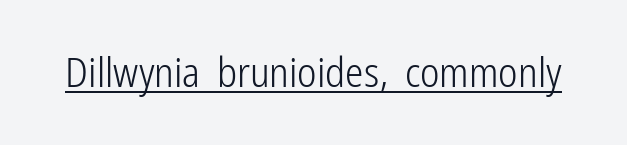
The image shows 41 px light, condensed sans-serif type, upright; set normal letter spacing, underlined; low stroke contrast and a medium x-height.
